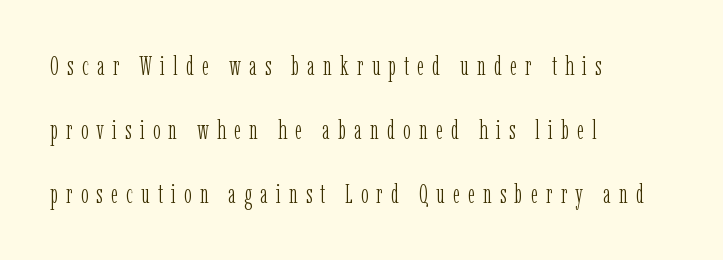
The image shows 26 px text type, upright; set left-aligned, loose line spacing (2.46x), unusually wide letter spacing (+0.31 em), not underlined.
